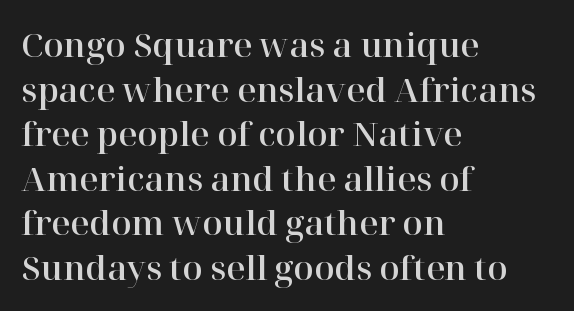
Lines of text with bare space underneath. A classic flush-left, rag-right setting is used for this passage. It's the straight-up-and-down kind of type. Font category for this specimen: serif.
